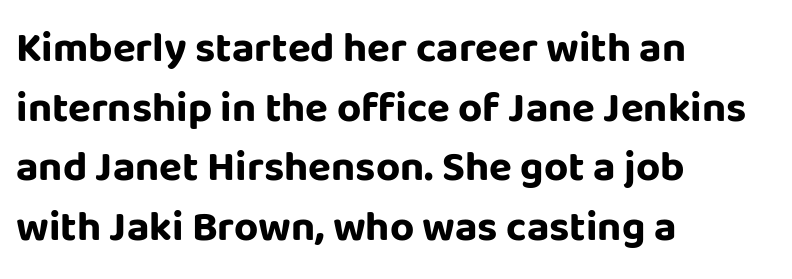
{"serif": "no", "italic": "no", "bold": "yes", "weight": "bold", "width": "normal", "stroke_contrast": "low", "x_height": "large", "monospaced": "no", "underline": "no", "align": "left", "line_spacing": "normal", "line_spacing_ratio": 1.42, "letter_spacing": "normal", "letter_spacing_em": 0.0, "glyph_px": 42}
